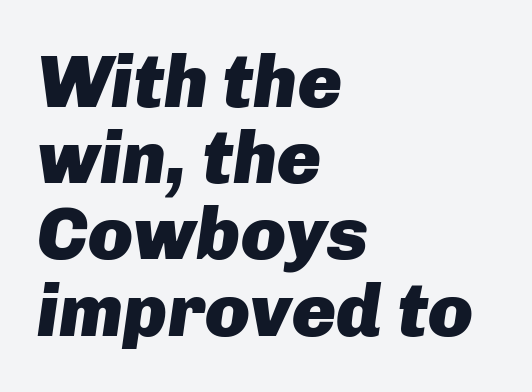
Q: Is the text bold? A: Yes.
Q: Is the text italic (slanted)? A: Yes, it leans right by about 8 degrees.
Q: Is the text underlined? A: No.
Q: How is the paragraph aligned? A: Left-aligned.
Q: Is the spacing between letters normal or unusually wide? A: Normal.
Q: Is the spacing between lines tight, normal or loose? A: Tight.
Q: Width (condensed, normal, or wide)? A: Normal.
Q: Stroke contrast? A: Low.
Q: x-height? A: Medium.
Q: Monospaced? A: No.
